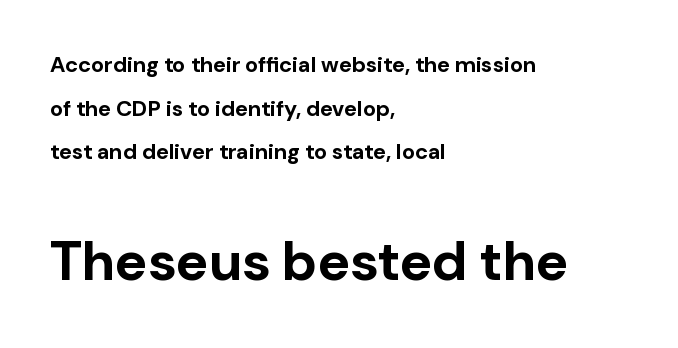
Q: Is the text bold? A: Yes.
Q: Is the text italic (slanted)? A: No, it is upright.
Q: Is the typeface a serif or a sans-serif typeface? A: Sans-serif.
Q: Is the text underlined? A: No.
Q: How is the paragraph aligned? A: Left-aligned.
Q: Is the spacing between letters normal or unusually wide? A: Normal.
Q: Is the spacing between lines tight, normal or loose? A: Loose.
Q: Which block of text is set in a larger size, the first (top) or the second (bottom)? A: The second (bottom) one.
Q: Width (condensed, normal, or wide)? A: Normal.
Q: Stroke contrast? A: Low.
Q: x-height? A: Medium.
Q: Monospaced? A: No.
